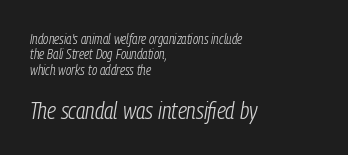
The image shows 24 px text type, italic (leaning right); set left-aligned, tight line spacing (1.09x), normal letter spacing, not underlined; the second (bottom) block is 1.71x larger.
